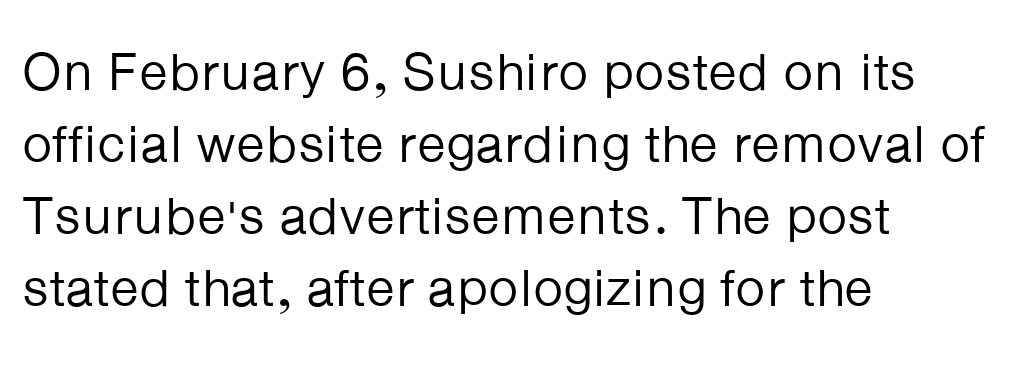
Q: Is the text bold? A: No.
Q: Is the text italic (slanted)? A: No, it is upright.
Q: Is the typeface a serif or a sans-serif typeface? A: Sans-serif.
Q: Is the text underlined? A: No.
Q: How is the paragraph aligned? A: Left-aligned.
Q: Is the spacing between letters normal or unusually wide? A: Normal.
Q: Is the spacing between lines tight, normal or loose? A: Normal.
Q: Width (condensed, normal, or wide)? A: Normal.
Q: Stroke contrast? A: Low.
Q: x-height? A: Medium.
Q: Monospaced? A: No.
